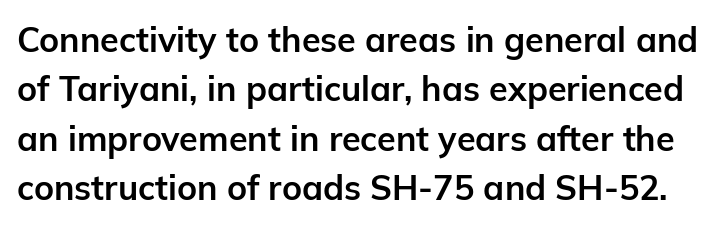
Summary of weight: heavy, a full bold. The typography opts for an upright posture over an oblique one. Note the varied advance widths — an 'i' is clearly narrower than an 'm'. No feet cap the strokes, marking this as sans-serif type.
